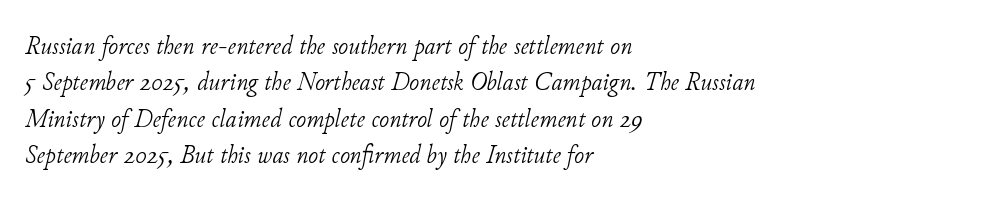
Q: Is the text bold? A: No.
Q: Is the text italic (slanted)? A: Yes, it leans right by about 11 degrees.
Q: Is the text underlined? A: No.
Q: How is the paragraph aligned? A: Left-aligned.
Q: Is the spacing between letters normal or unusually wide? A: Normal.
Q: Is the spacing between lines tight, normal or loose? A: Normal.
